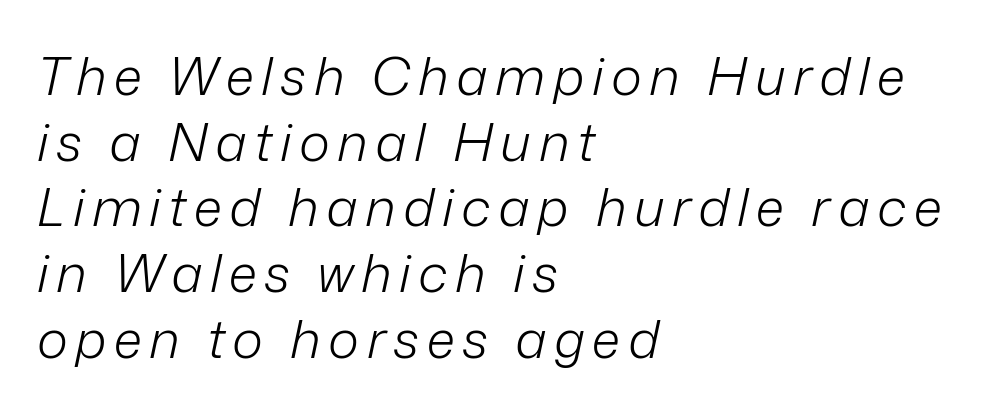
Each stroke keeps to a modest, everyday thickness or less. The string is rendered with underlining switched off. Every row of glyphs begins at an identical x-position on the left. In terms of posture, this sample is oblique. This sample has the flowing, uneven cadence of proportional lettering.
